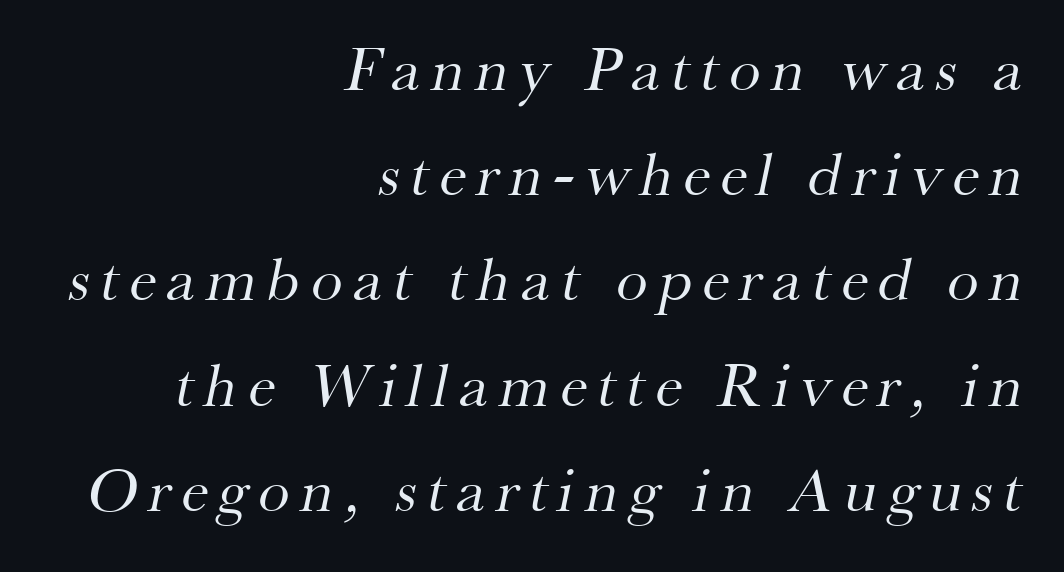
{"serif": "yes", "bold": "no", "weight": "regular", "width": "normal", "stroke_contrast": "medium", "x_height": "small", "monospaced": "no", "underline": "no", "align": "right", "line_spacing": "normal", "line_spacing_ratio": 1.67, "glyph_px": 63}
